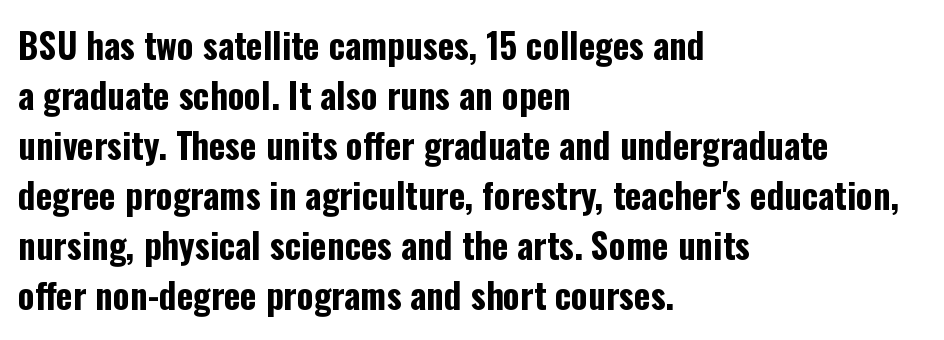
Q: Is the text bold? A: Yes.
Q: Is the text italic (slanted)? A: No, it is upright.
Q: Is the typeface a serif or a sans-serif typeface? A: Sans-serif.
Q: Is the text underlined? A: No.
Q: How is the paragraph aligned? A: Left-aligned.
Q: Is the spacing between letters normal or unusually wide? A: Normal.
Q: Is the spacing between lines tight, normal or loose? A: Normal.
Q: Width (condensed, normal, or wide)? A: Condensed.
Q: Stroke contrast? A: Low.
Q: x-height? A: Medium.
Q: Monospaced? A: No.
